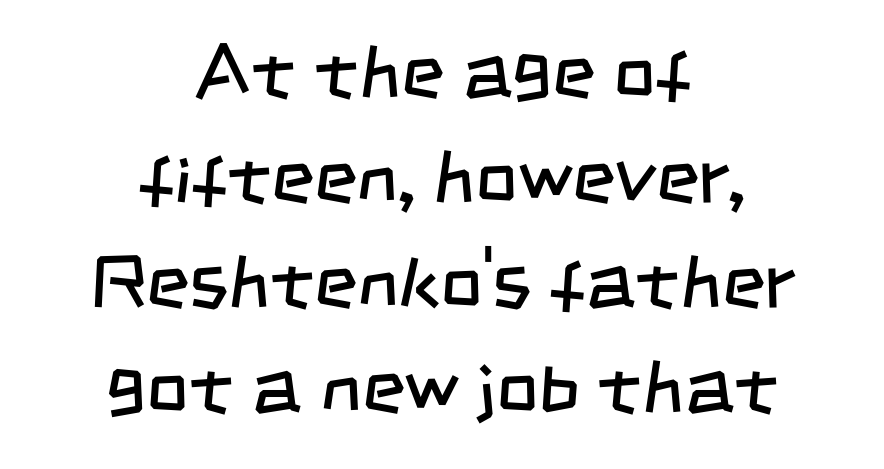
{"serif": "no", "bold": "no", "weight": "regular", "width": "condensed", "stroke_contrast": "low", "x_height": "large", "monospaced": "no", "underline": "no", "align": "center", "line_spacing": "normal", "line_spacing_ratio": 1.42, "letter_spacing": "normal", "letter_spacing_em": 0.0, "glyph_px": 74}
